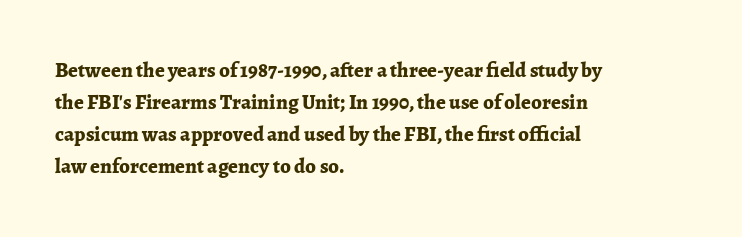
Q: Is the text bold? A: Yes.
Q: Is the text italic (slanted)? A: No, it is upright.
Q: Is the text underlined? A: No.
Q: How is the paragraph aligned? A: Left-aligned.
Q: Is the spacing between letters normal or unusually wide? A: Normal.
Q: Is the spacing between lines tight, normal or loose? A: Normal.
